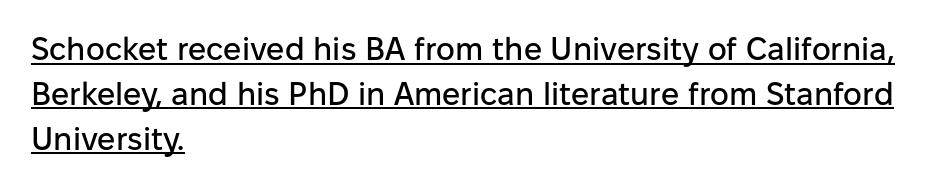
Q: Is the text italic (slanted)? A: No, it is upright.
Q: Is the typeface a serif or a sans-serif typeface? A: Sans-serif.
Q: Is the text underlined? A: Yes.
Q: How is the paragraph aligned? A: Left-aligned.
Q: Is the spacing between letters normal or unusually wide? A: Normal.
Q: Is the spacing between lines tight, normal or loose? A: Normal.
Q: Width (condensed, normal, or wide)? A: Normal.
Q: Stroke contrast? A: Low.
Q: x-height? A: Medium.
Q: Monospaced? A: No.
